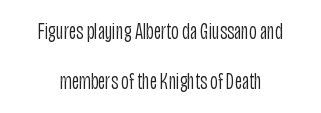
Q: Is the text bold? A: No.
Q: Is the text italic (slanted)? A: No, it is upright.
Q: Is the text underlined? A: No.
Q: Is the spacing between letters normal or unusually wide? A: Normal.
Q: Is the spacing between lines tight, normal or loose? A: Loose.
